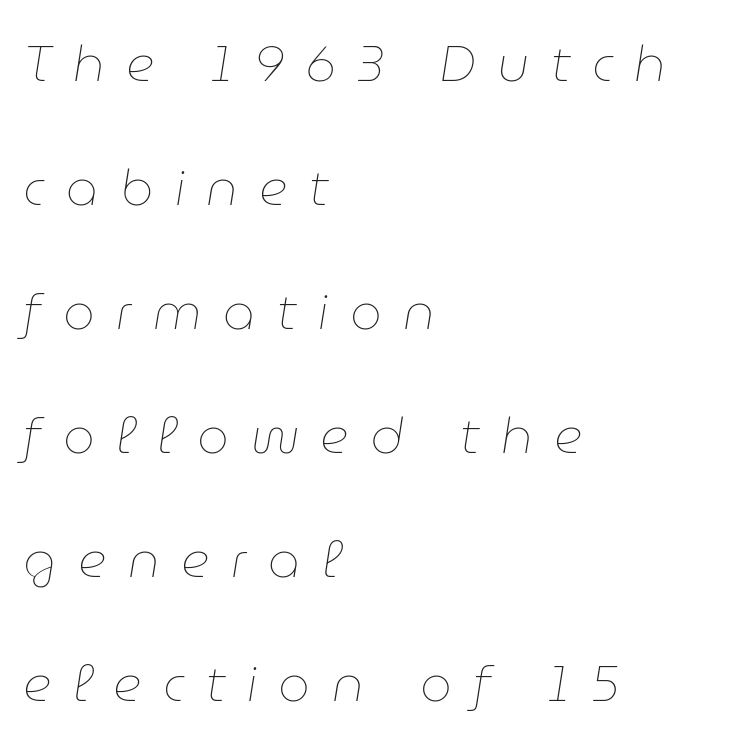
The image shows 50 px thin type, italic (leaning right); set left-aligned, loose line spacing (2.48x), unusually wide letter spacing (+0.43 em), not underlined; low stroke contrast and a medium x-height.
